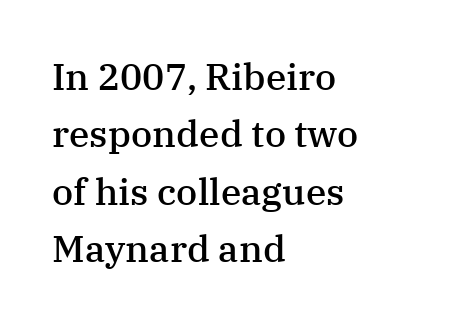
{"serif": "yes", "italic": "no", "bold": "semi", "weight": "semibold", "width": "normal", "stroke_contrast": "medium", "x_height": "medium", "monospaced": "no", "underline": "no", "align": "left", "line_spacing": "normal", "line_spacing_ratio": 1.55, "letter_spacing": "normal", "letter_spacing_em": 0.0, "glyph_px": 37}
